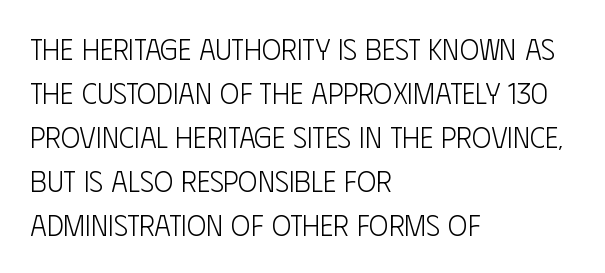
{"serif": "no", "italic": "no", "bold": "no", "weight": "light", "width": "condensed", "stroke_contrast": "low", "x_height": "large", "monospaced": "no", "underline": "no", "align": "left", "line_spacing": "normal", "line_spacing_ratio": 1.52, "letter_spacing": "normal", "letter_spacing_em": 0.0, "glyph_px": 29}
